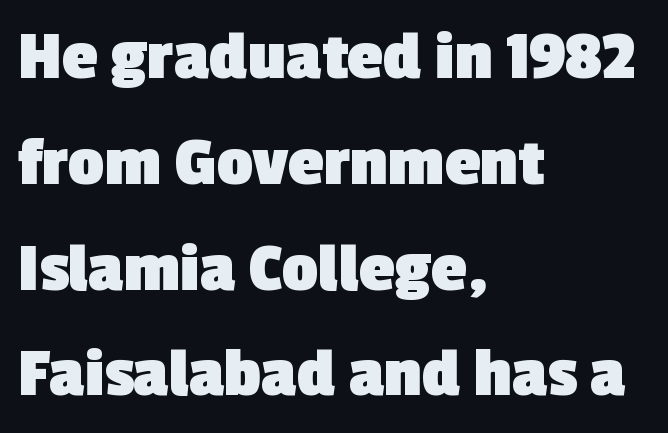
{"serif": "no", "bold": "yes", "weight": "heavy", "width": "normal", "x_height": "medium", "monospaced": "no", "underline": "no", "align": "left", "line_spacing": "normal", "line_spacing_ratio": 1.49, "letter_spacing": "normal", "letter_spacing_em": 0.0, "glyph_px": 71}
